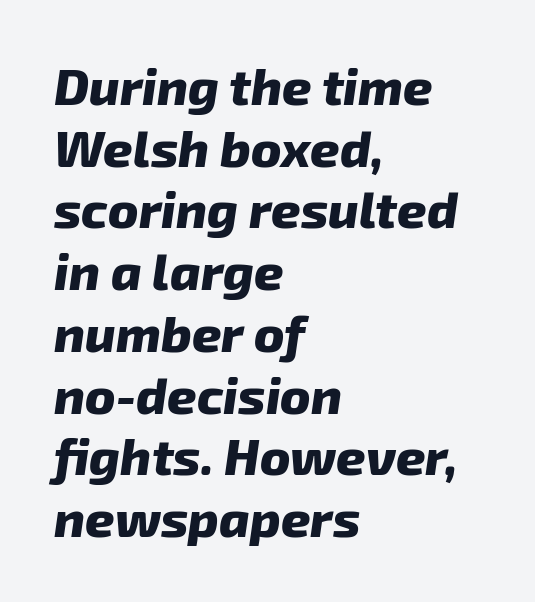
The ragged edge is on the right, which tells us the setting is flush left. I'd describe the lettering as bold — thick and assertive. A typesetter would call this proportional, since set widths differ per character. The foot of each line stays bare and open. Does extra space separate the letters? No, they use regular spacing.
